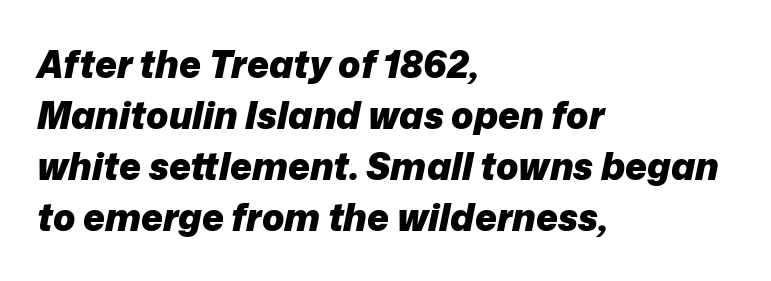
Is this a fixed-width face? No — the glyphs have proportional, varying widths. The strokes are fattened all the way to bold. One glance says typical: line gaps are just what's usual. How are the letters spaced? Ordinarily, with no added tracking.
